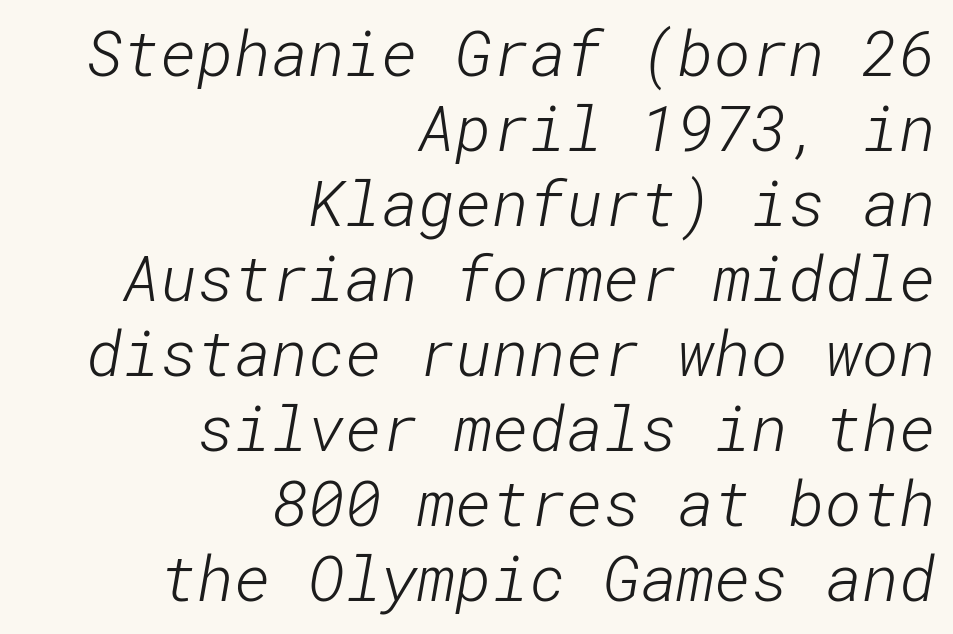
The image shows 63 px light sans-serif type; set right-aligned, line spacing 1.19x, normal letter spacing, not underlined; low stroke contrast and a medium x-height.
